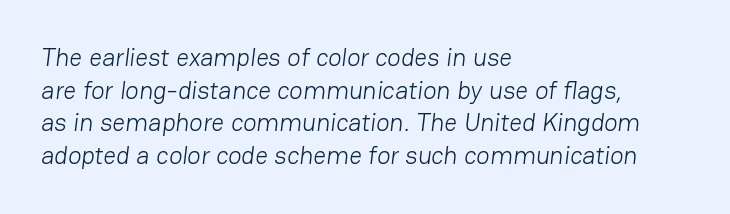
The image shows 25 px text type; set left-aligned, normal line spacing (1.31x), normal letter spacing, not underlined.
